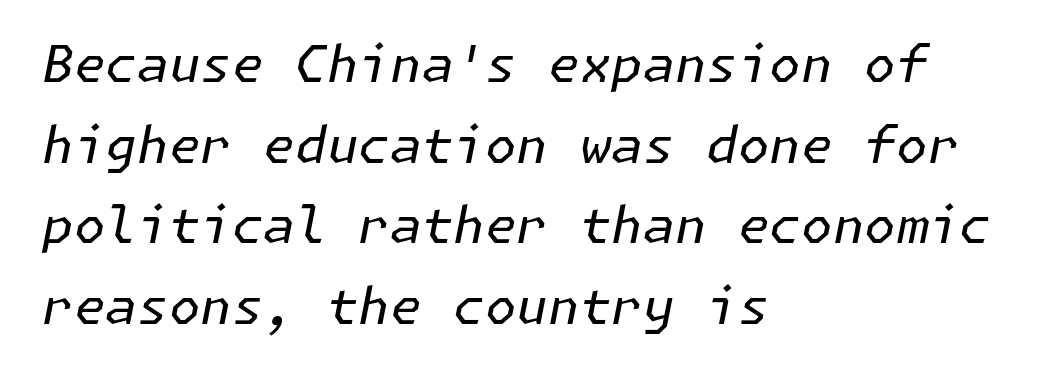
Regarding leading, the lines here are spaced in the standard way. Rule under the text: the space is simply empty. Spacing between characters is what you'd get straight out of the box. Caption: face not bold, strokes unweighted.
